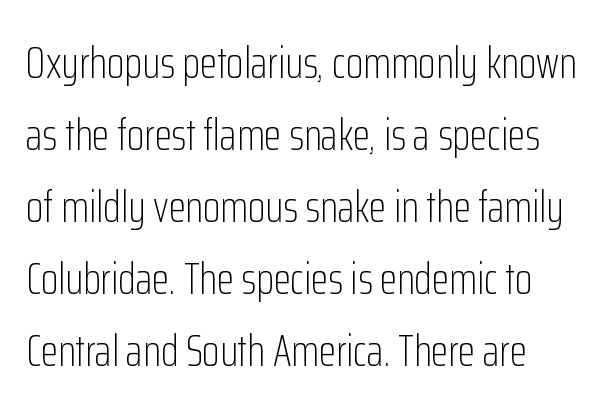
The image shows 45 px light, condensed sans-serif type, upright; set left-aligned, normal line spacing (1.6x), normal letter spacing, not underlined; low stroke contrast and a medium x-height.
